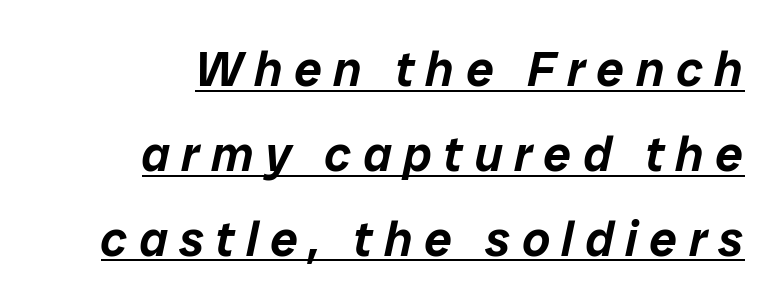
The image shows 49 px text type, italic (leaning right); set line spacing 1.73x, unusually wide letter spacing (+0.24 em), underlined; low stroke contrast and a medium x-height.
